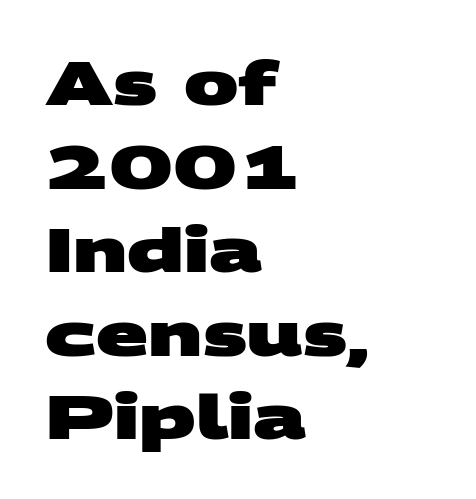
{"serif": "no", "bold": "yes", "weight": "heavy", "width": "wide", "stroke_contrast": "medium", "x_height": "large", "monospaced": "no", "underline": "no", "align": "left", "line_spacing": "normal", "line_spacing_ratio": 1.37, "letter_spacing": "normal", "letter_spacing_em": 0.0, "glyph_px": 61}
